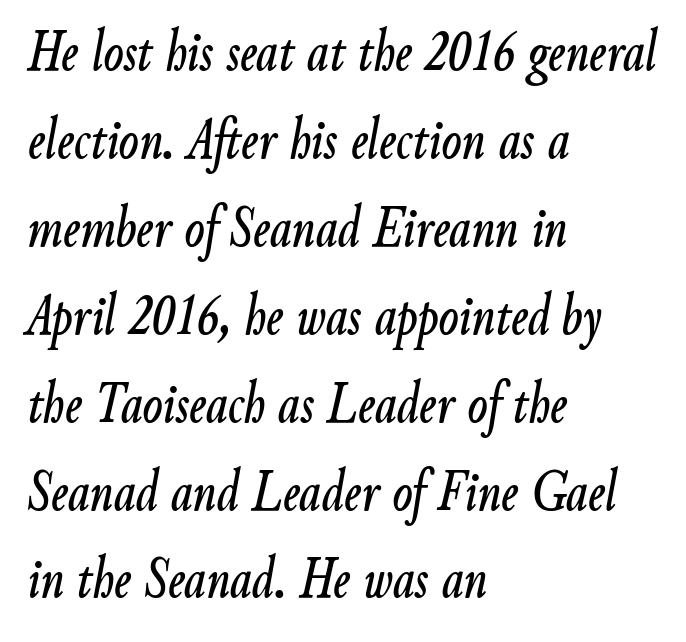
The image shows 59 px condensed type, italic (leaning right); set left-aligned, normal line spacing (1.49x), normal letter spacing, not underlined; low stroke contrast and a small x-height.
